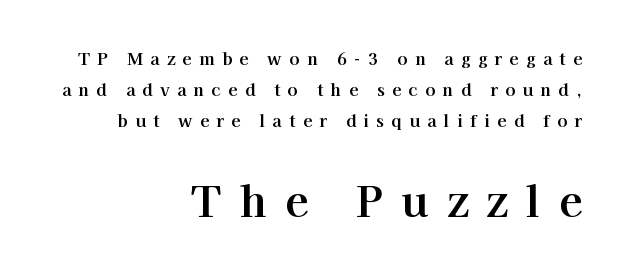
Q: Is the text italic (slanted)? A: No, it is upright.
Q: Is the typeface a serif or a sans-serif typeface? A: Serif.
Q: Is the text underlined? A: No.
Q: How is the paragraph aligned? A: Right-aligned.
Q: Is the spacing between letters normal or unusually wide? A: Unusually wide.
Q: Which block of text is set in a larger size, the first (top) or the second (bottom)? A: The second (bottom) one.
Q: Width (condensed, normal, or wide)? A: Normal.
Q: Stroke contrast? A: High.
Q: x-height? A: Medium.
Q: Monospaced? A: No.
